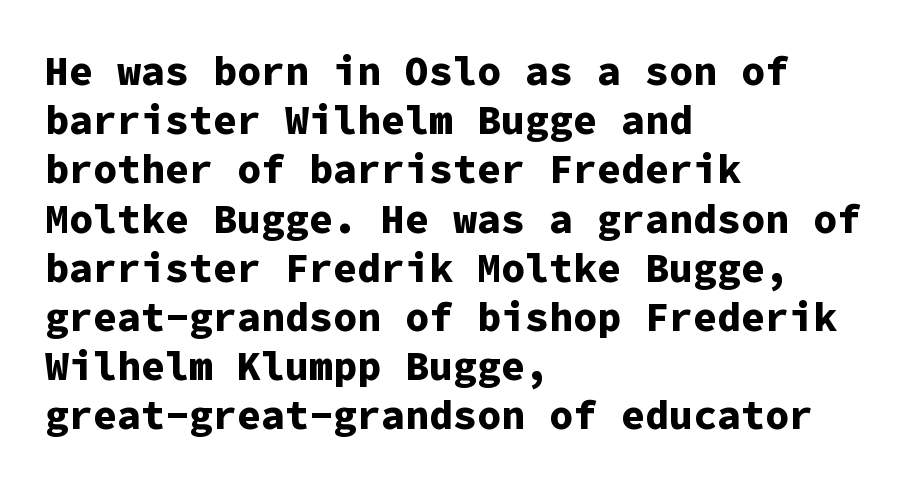
The image shows 40 px bold sans-serif type, upright, monospaced; set left-aligned, line spacing 1.23x, normal letter spacing, not underlined; low stroke contrast and a medium x-height.
